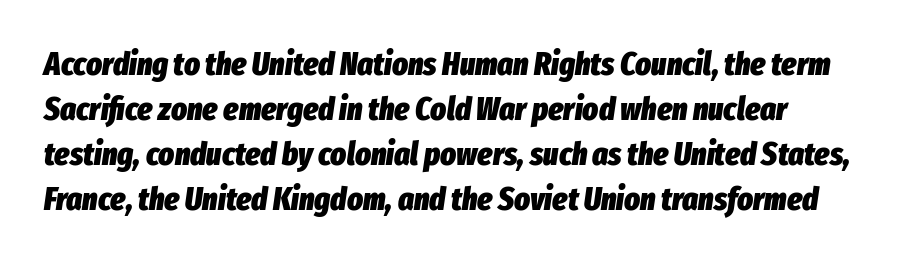
The image shows 33 px heavy, condensed type, italic (leaning right); set normal line spacing (1.36x), normal letter spacing, not underlined; low stroke contrast and a medium x-height.
